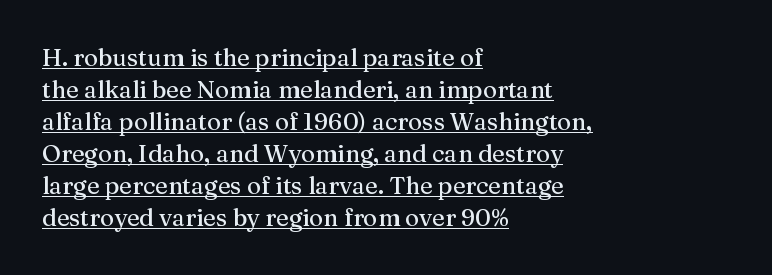
{"italic": "no", "underline": "yes", "align": "left", "line_spacing": "normal", "line_spacing_ratio": 1.33, "letter_spacing": "normal", "letter_spacing_em": 0.0, "glyph_px": 24}
